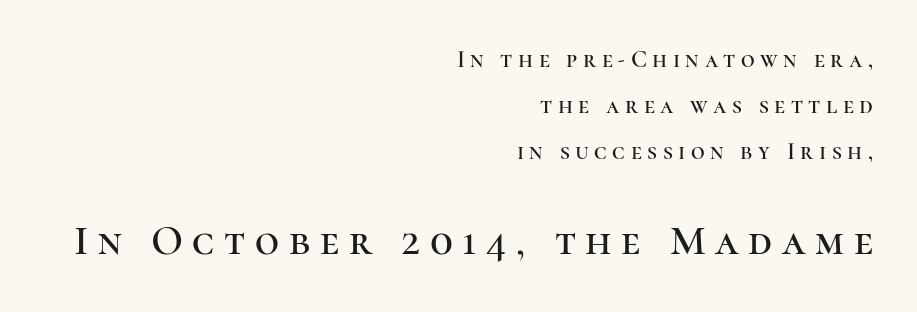
Q: Is the text italic (slanted)? A: No, it is upright.
Q: Is the typeface a serif or a sans-serif typeface? A: Serif.
Q: Is the text underlined? A: No.
Q: How is the paragraph aligned? A: Right-aligned.
Q: Is the spacing between letters normal or unusually wide? A: Unusually wide.
Q: Is the spacing between lines tight, normal or loose? A: Loose.
Q: Which block of text is set in a larger size, the first (top) or the second (bottom)? A: The second (bottom) one.
Q: Width (condensed, normal, or wide)? A: Normal.
Q: Stroke contrast? A: High.
Q: x-height? A: Medium.
Q: Monospaced? A: No.
